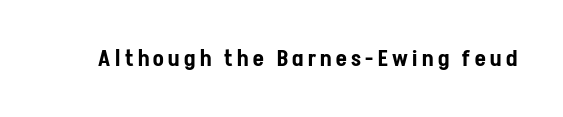
{"italic": "no", "underline": "no", "letter_spacing": "wide", "letter_spacing_em": 0.2, "glyph_px": 22}
